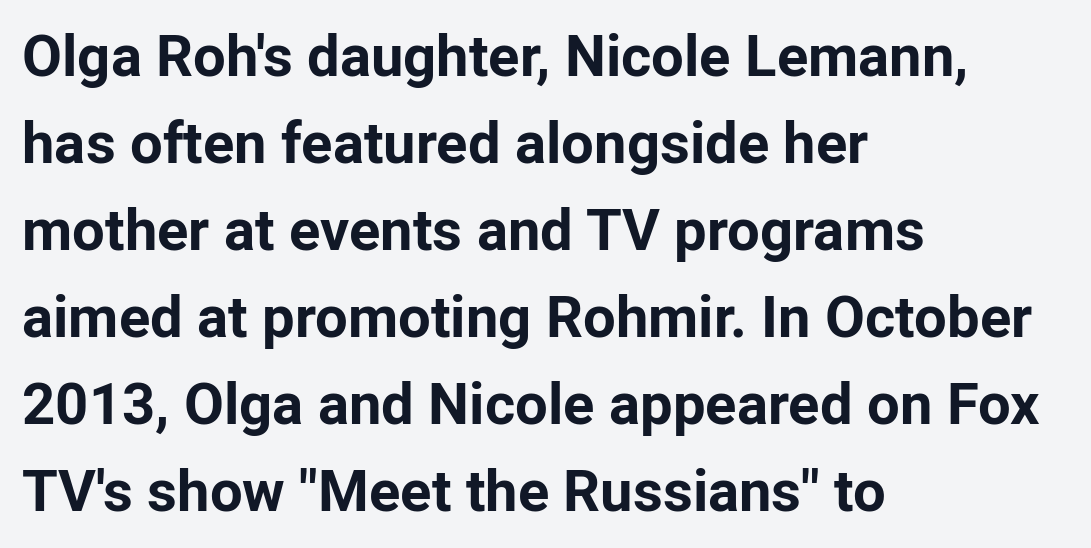
Nothing sits at the stroke ends, so this counts as sans-serif. Leftover space on each line is placed entirely after the last word. In terms of leading, this rendering sits right in the middle. Short note: letters normally spaced. A typesetter would call this proportional, since set widths differ per character.
